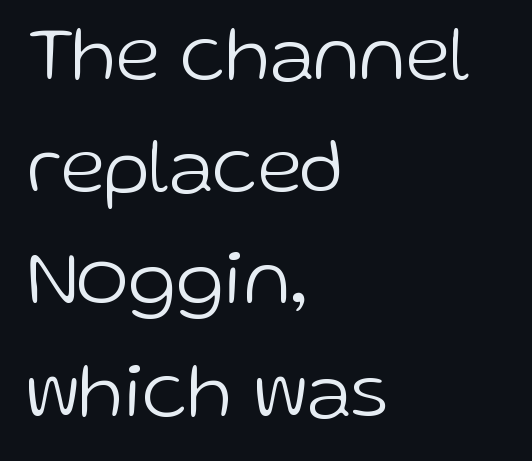
Q: Is the text bold? A: No.
Q: Is the text italic (slanted)? A: No, it is upright.
Q: Is the typeface a serif or a sans-serif typeface? A: Sans-serif.
Q: Is the text underlined? A: No.
Q: How is the paragraph aligned? A: Left-aligned.
Q: Is the spacing between letters normal or unusually wide? A: Normal.
Q: Is the spacing between lines tight, normal or loose? A: Normal.
Q: Width (condensed, normal, or wide)? A: Normal.
Q: Stroke contrast? A: Low.
Q: x-height? A: Medium.
Q: Monospaced? A: No.
